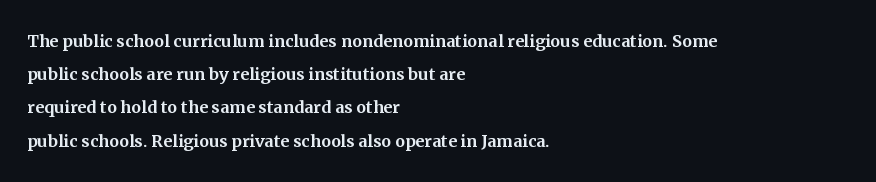
Q: Is the text italic (slanted)? A: No, it is upright.
Q: Is the text underlined? A: No.
Q: How is the paragraph aligned? A: Left-aligned.
Q: Is the spacing between letters normal or unusually wide? A: Normal.
Q: Is the spacing between lines tight, normal or loose? A: Normal.
